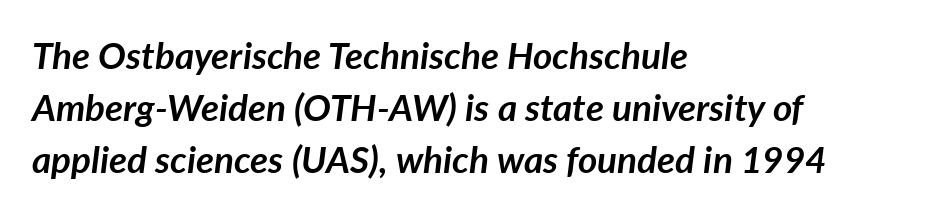
The ragged edge is on the right, which tells us the setting is flush left. Notice how the stems are inclined rather than vertical — that's the hallmark of italics. The face used here is proportionally spaced, like ordinary book or web type. Short note: letters normally spaced. Heavy-handed strokes throughout: this text is bold.
